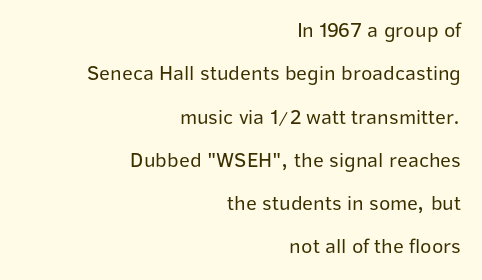
{"italic": "no", "bold": "no", "underline": "no", "align": "right", "line_spacing": "loose", "line_spacing_ratio": 2.06, "letter_spacing": "normal", "letter_spacing_em": 0.0, "glyph_px": 21}
